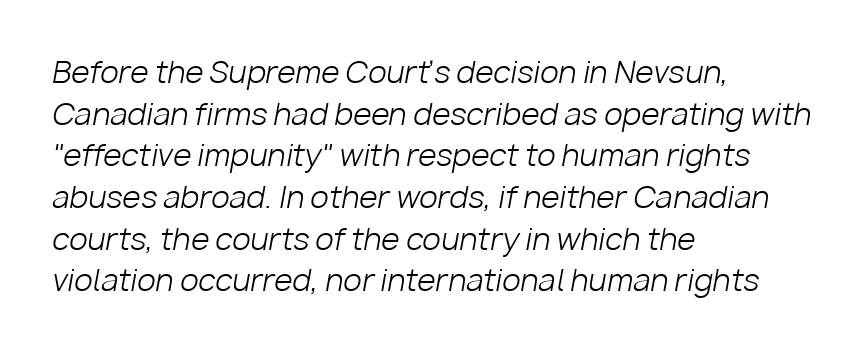
The image shows 30 px light type, italic (leaning right); set left-aligned, normal line spacing (1.39x), normal letter spacing, not underlined; low stroke contrast and a medium x-height.
